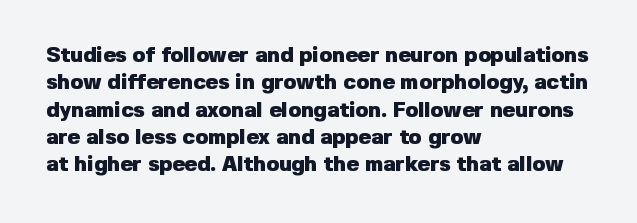
Q: Is the text bold? A: Yes.
Q: Is the text italic (slanted)? A: No, it is upright.
Q: Is the text underlined? A: No.
Q: How is the paragraph aligned? A: Left-aligned.
Q: Is the spacing between letters normal or unusually wide? A: Normal.
Q: Is the spacing between lines tight, normal or loose? A: Normal.
